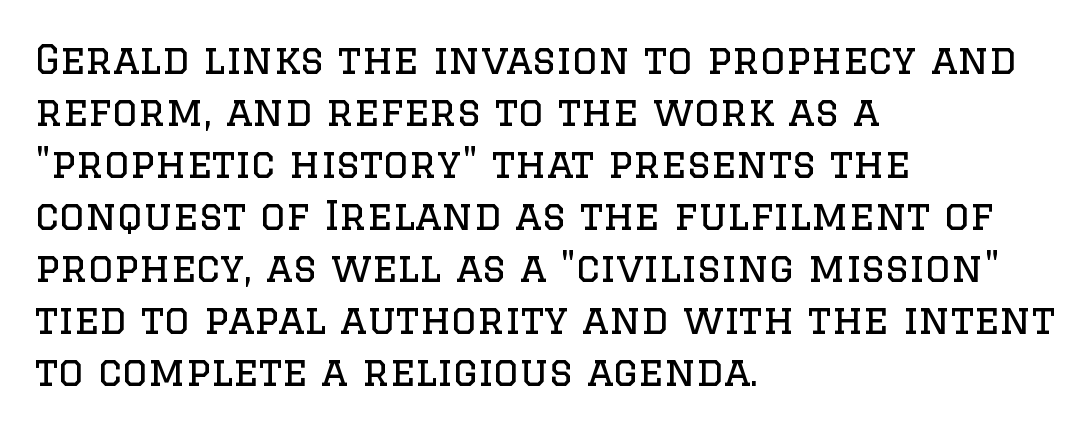
The image shows 40 px regular-weight serif type, upright; set left-aligned, normal line spacing (1.3x), normal letter spacing, not underlined; low stroke contrast and a large x-height.
